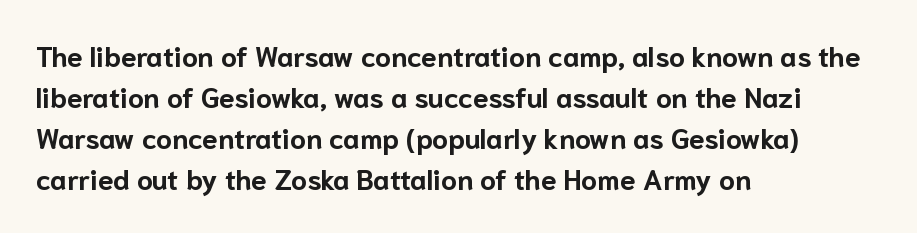
{"serif": "no", "italic": "no", "bold": "yes", "weight": "bold", "width": "normal", "stroke_contrast": "low", "x_height": "medium", "monospaced": "no", "underline": "no", "align": "left", "line_spacing": "normal", "line_spacing_ratio": 1.47, "letter_spacing": "normal", "letter_spacing_em": 0.0, "glyph_px": 28}
